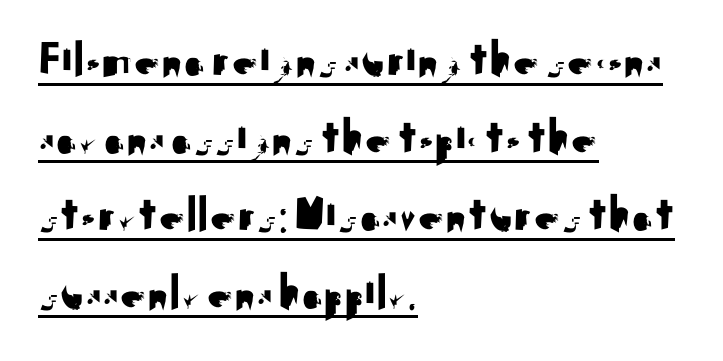
The image shows 51 px sans-serif type, upright; set left-aligned, normal line spacing (1.52x), normal letter spacing, underlined; medium stroke contrast and a small x-height.
